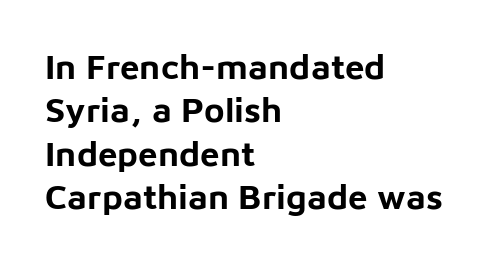
The image shows 35 px bold sans-serif type, upright; set left-aligned, line spacing 1.24x, normal letter spacing, not underlined; low stroke contrast and a medium x-height.
